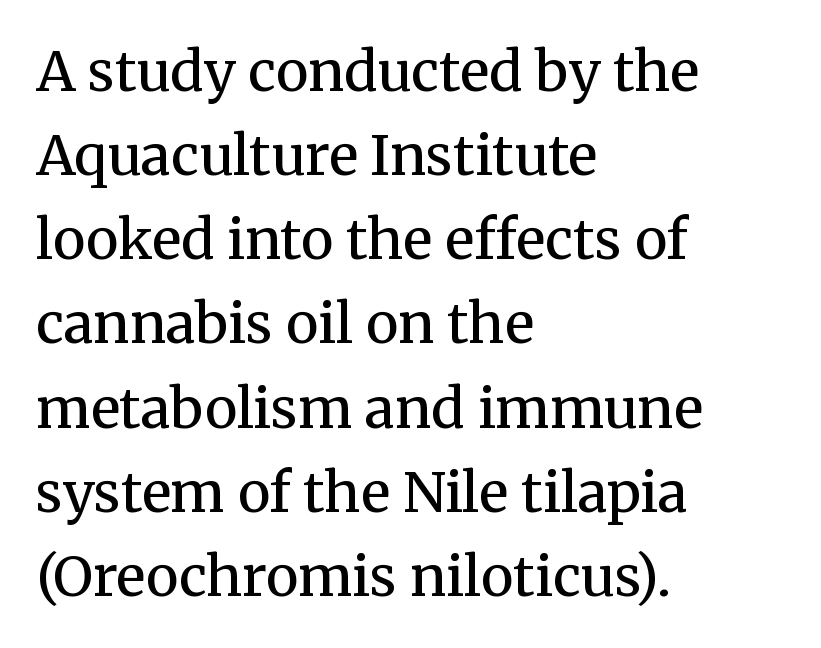
Q: Is the text bold? A: No.
Q: Is the text italic (slanted)? A: No, it is upright.
Q: Is the typeface a serif or a sans-serif typeface? A: Serif.
Q: Is the text underlined? A: No.
Q: How is the paragraph aligned? A: Left-aligned.
Q: Is the spacing between letters normal or unusually wide? A: Normal.
Q: Is the spacing between lines tight, normal or loose? A: Normal.
Q: Width (condensed, normal, or wide)? A: Normal.
Q: Stroke contrast? A: Medium.
Q: x-height? A: Medium.
Q: Monospaced? A: No.
